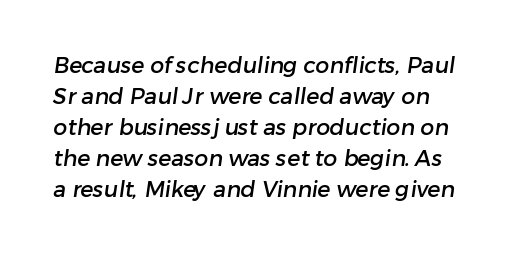
Q: Is the text underlined? A: No.
Q: Is the spacing between letters normal or unusually wide? A: Normal.
Q: Is the spacing between lines tight, normal or loose? A: Normal.
